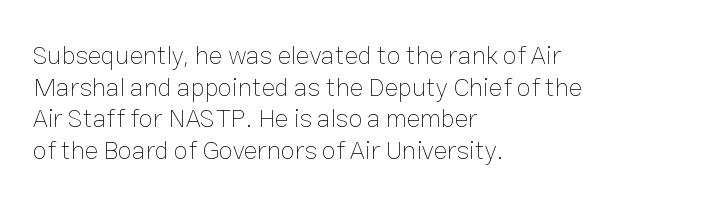
The image shows 26 px text type, upright; set left-aligned, line spacing 1.22x, normal letter spacing, not underlined.
